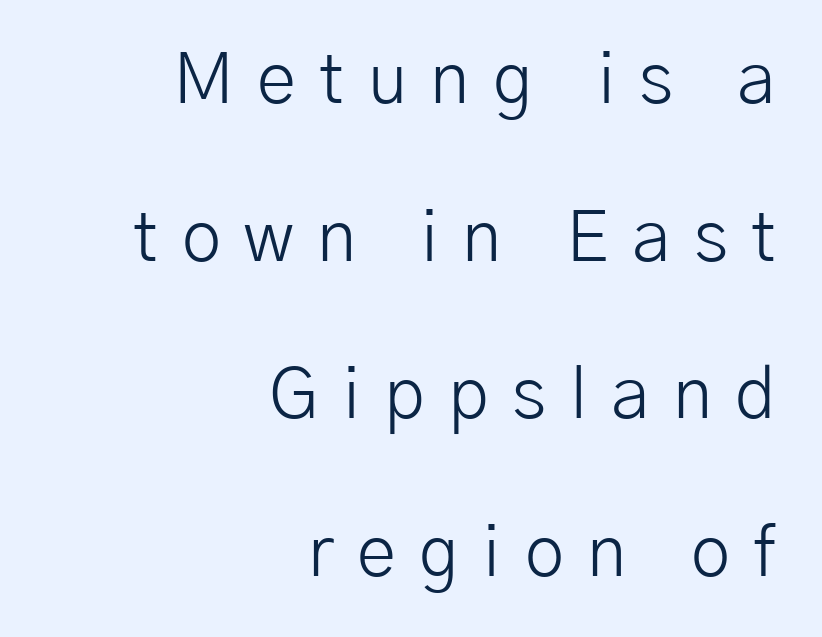
{"serif": "no", "italic": "no", "bold": "no", "weight": "light", "width": "normal", "stroke_contrast": "low", "x_height": "medium", "monospaced": "no", "underline": "no", "align": "right", "line_spacing": "loose", "line_spacing_ratio": 2.22, "letter_spacing": "wide", "letter_spacing_em": 0.33, "glyph_px": 71}
